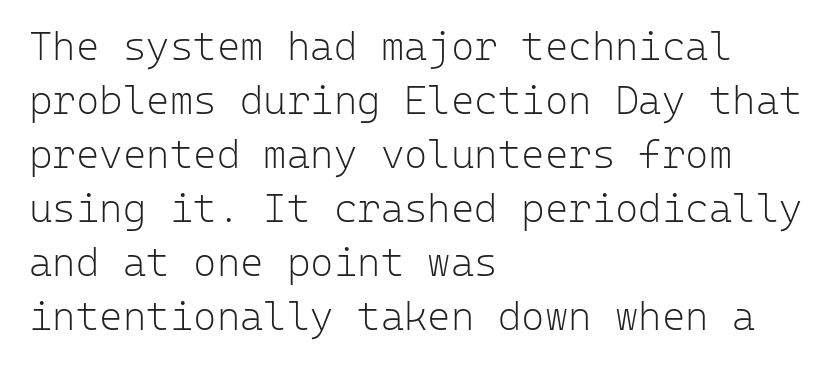
Stems here are at most as thick as an everyday book face. Vertical strokes here are truly vertical. The letters carry no serifs — their stems end cleanly without finishing strokes. Between one letter and the next there's only the usual sliver of space.
